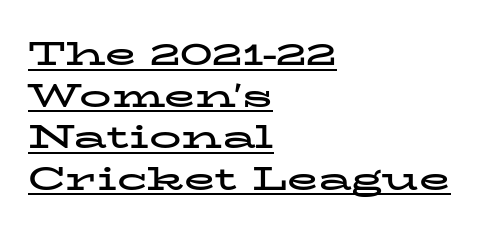
Q: Is the text bold? A: Yes.
Q: Is the text italic (slanted)? A: No, it is upright.
Q: Is the typeface a serif or a sans-serif typeface? A: Serif.
Q: Is the text underlined? A: Yes.
Q: How is the paragraph aligned? A: Left-aligned.
Q: Is the spacing between letters normal or unusually wide? A: Normal.
Q: Is the spacing between lines tight, normal or loose? A: Normal.
Q: Width (condensed, normal, or wide)? A: Wide.
Q: Stroke contrast? A: Low.
Q: x-height? A: Medium.
Q: Monospaced? A: No.
